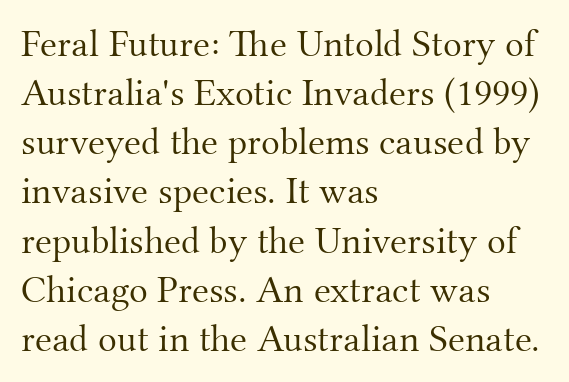
{"serif": "yes", "italic": "no", "bold": "no", "weight": "light", "width": "normal", "stroke_contrast": "medium", "x_height": "small", "monospaced": "no", "underline": "no", "align": "left", "line_spacing": "normal", "line_spacing_ratio": 1.26, "letter_spacing": "normal", "letter_spacing_em": 0.0, "glyph_px": 39}
